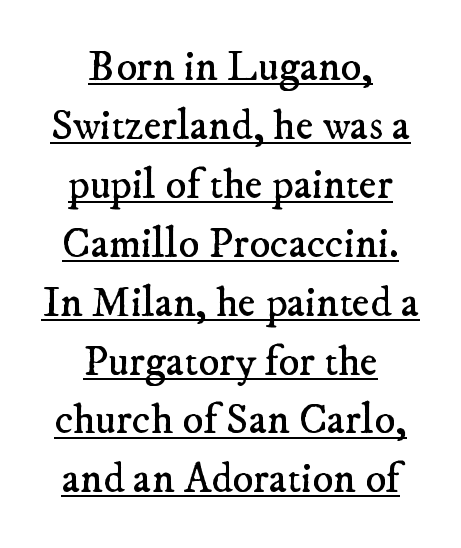
The words here are underlined. Here the designer chose a conventional face with non-uniform glyph widths. Successive baselines arrive at the customary interval. The letters look calm and open, with moderate or lighter stems. A typesetter would call this zero additional tracking.
